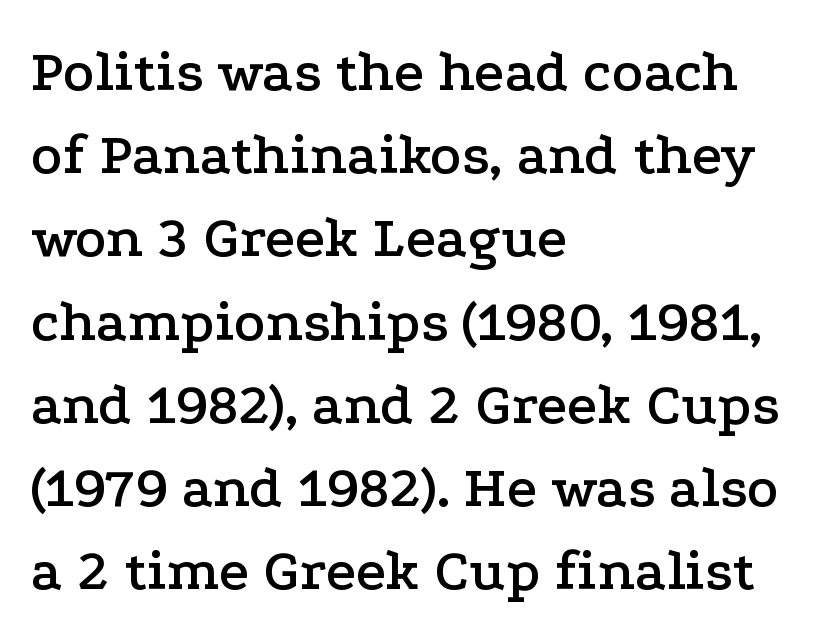
In terms of posture, this sample is upright. Characters follow at the spacing the type designer built in. The typeface chosen for these lines features serifs. The block of text has a typical density, with ordinary space between rows. Just letters on the line, the space beneath them empty. The letters advance in unequal steps, a hallmark of proportional type.
